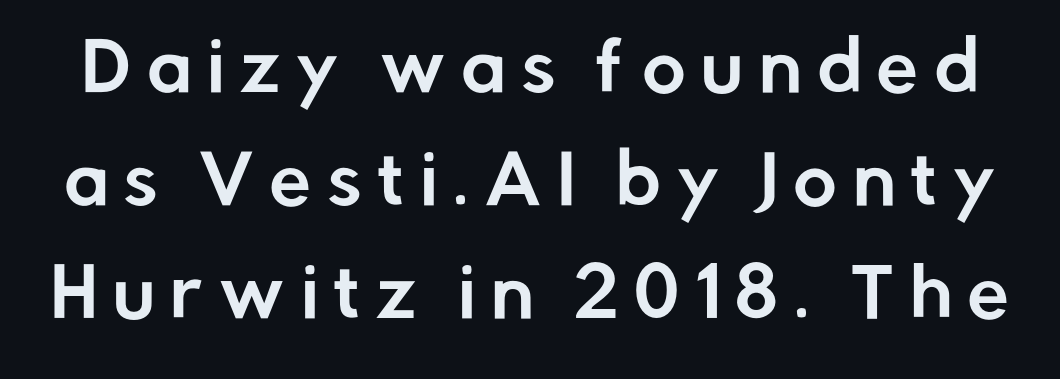
Observe the absence of serifs on each vertical stroke in this sample. Posture: upright roman. Loose tracking; the words dissolve into strings of separated letters. Bare-footed words on every line.
